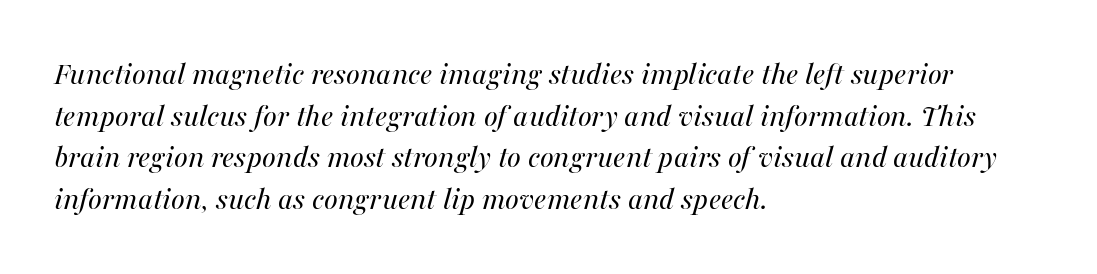
The image shows 33 px regular-weight type, italic (leaning right); set left-aligned, normal line spacing (1.26x), normal letter spacing, not underlined; medium stroke contrast and a medium x-height.
